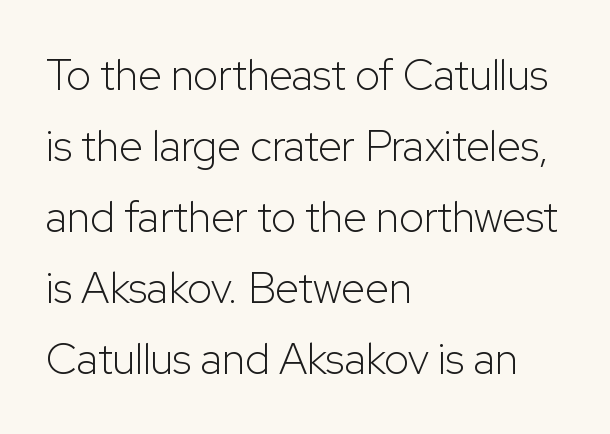
The image shows 43 px light sans-serif type, upright; set left-aligned, normal line spacing (1.65x), normal letter spacing, not underlined; low stroke contrast and a medium x-height.
